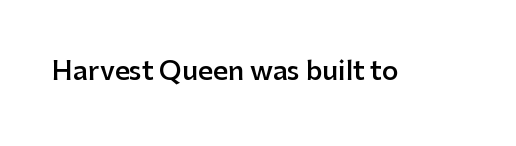
Ascenders rise straight up at ninety degrees. The typesetting leans somewhat heavy: a semibold. Observe the ordinary spacing: letters are neighbours, not strangers. Only glyphs here, with clear space below each row.
